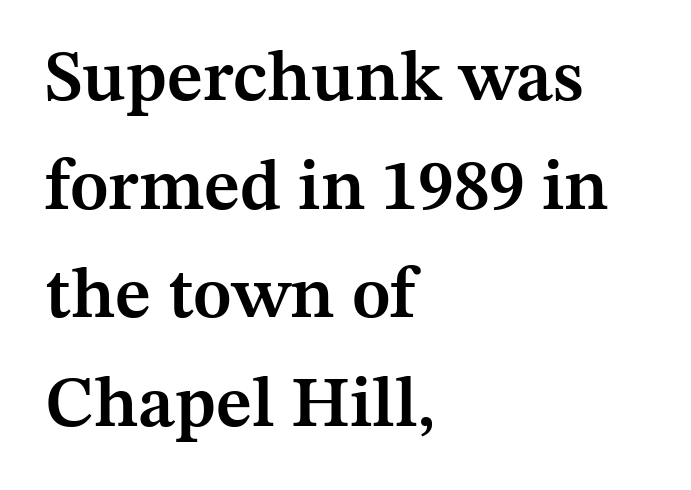
{"serif": "yes", "italic": "no", "bold": "semi", "weight": "semibold", "width": "normal", "stroke_contrast": "medium", "x_height": "medium", "monospaced": "no", "underline": "no", "align": "left", "line_spacing": "normal", "line_spacing_ratio": 1.51, "letter_spacing": "normal", "letter_spacing_em": 0.0, "glyph_px": 72}
